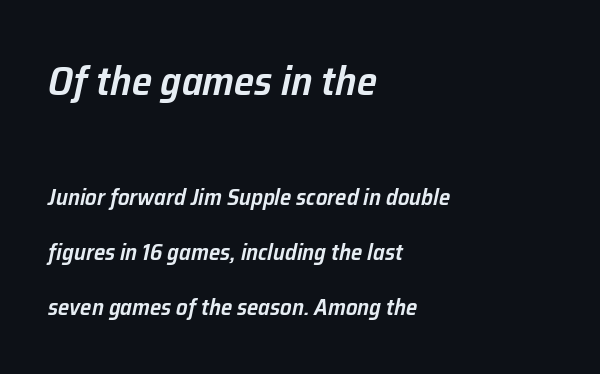
Characters follow at the spacing the type designer built in. Honestly, the rows look like they've been pulled way apart. Note the varied advance widths — an 'i' is clearly narrower than an 'm'. Horizontal alignment here is leftward, the default for most running prose. The block sitting higher on the canvas is the one with enlarged characters.
